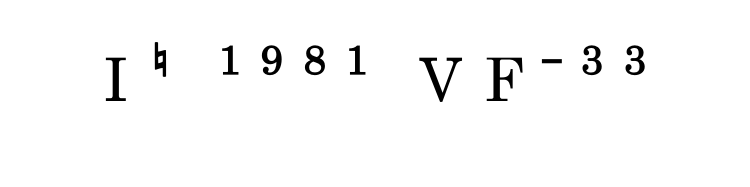
Q: Is the text bold? A: No.
Q: Is the text italic (slanted)? A: No, it is upright.
Q: Is the typeface a serif or a sans-serif typeface? A: Sans-serif.
Q: Is the text underlined? A: No.
Q: Is the spacing between letters normal or unusually wide? A: Unusually wide.
Q: Width (condensed, normal, or wide)? A: Condensed.
Q: Stroke contrast? A: Low.
Q: x-height? A: Small.
Q: Monospaced? A: No.
